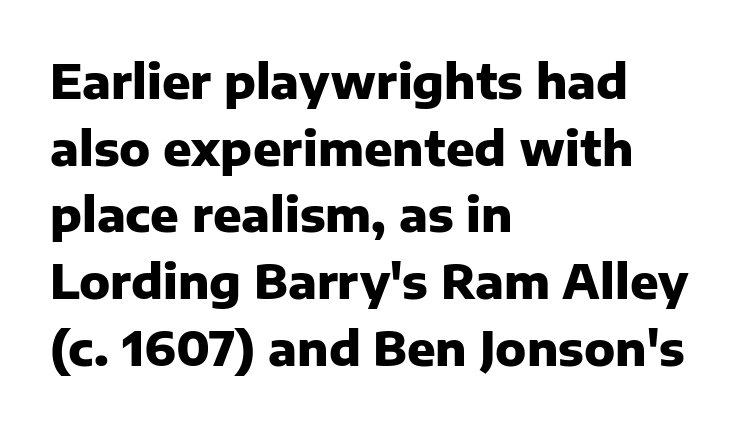
The image shows 47 px heavy sans-serif type, upright; set left-aligned, normal line spacing (1.42x), normal letter spacing, not underlined; low stroke contrast and a medium x-height.
